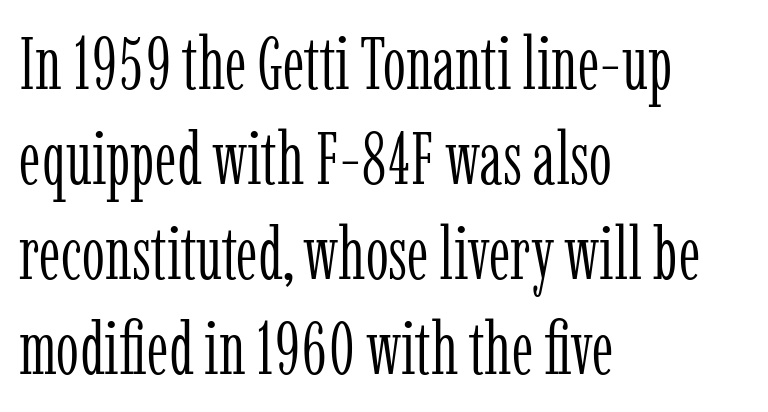
Q: Is the text bold? A: No.
Q: Is the text italic (slanted)? A: No, it is upright.
Q: Is the typeface a serif or a sans-serif typeface? A: Serif.
Q: Is the text underlined? A: No.
Q: How is the paragraph aligned? A: Left-aligned.
Q: Is the spacing between letters normal or unusually wide? A: Normal.
Q: Is the spacing between lines tight, normal or loose? A: Normal.
Q: Width (condensed, normal, or wide)? A: Condensed.
Q: Stroke contrast? A: Low.
Q: x-height? A: Medium.
Q: Monospaced? A: No.
